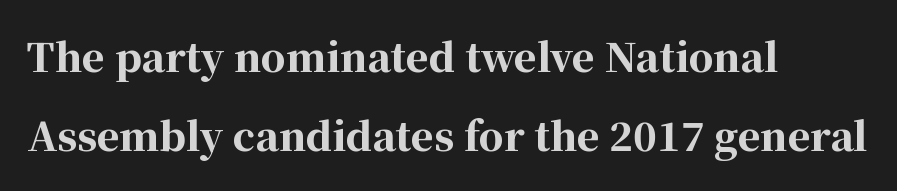
The image shows 39 px bold serif type, upright; set left-aligned, loose line spacing (2.03x), normal letter spacing, not underlined; high stroke contrast and a medium x-height.
